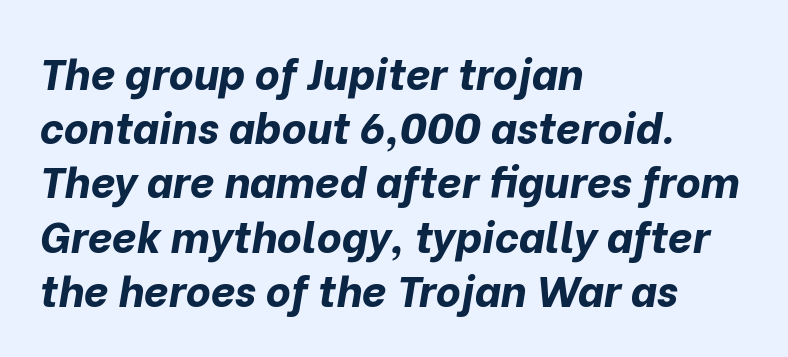
Q: Is the text bold? A: Yes.
Q: Is the text italic (slanted)? A: Yes, it leans right by about 10 degrees.
Q: Is the text underlined? A: No.
Q: How is the paragraph aligned? A: Left-aligned.
Q: Is the spacing between letters normal or unusually wide? A: Normal.
Q: Is the spacing between lines tight, normal or loose? A: Normal.
Q: Width (condensed, normal, or wide)? A: Normal.
Q: Stroke contrast? A: Low.
Q: x-height? A: Medium.
Q: Monospaced? A: No.
